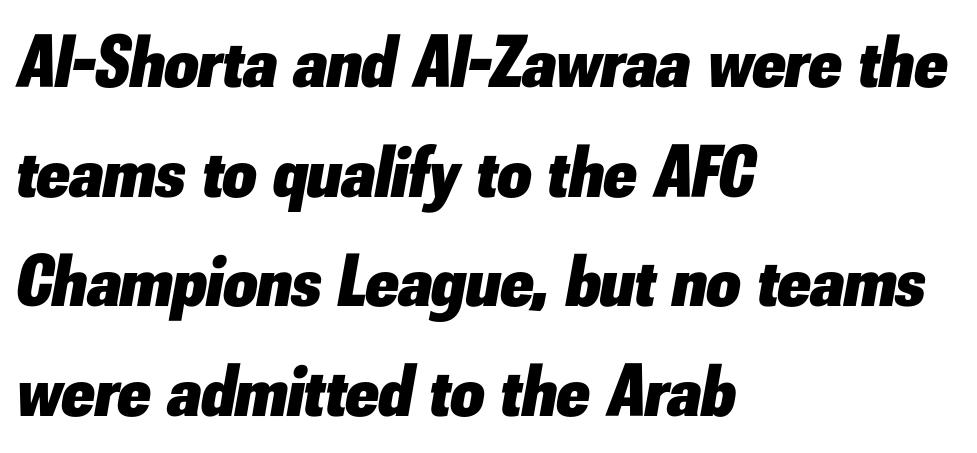
{"italic": "yes", "lean": "right", "slant_degrees": 10, "bold": "yes", "weight": "heavy", "width": "normal", "stroke_contrast": "low", "x_height": "small", "monospaced": "no", "underline": "no", "align": "left", "line_spacing": "normal", "line_spacing_ratio": 1.48, "letter_spacing": "normal", "letter_spacing_em": 0.0, "glyph_px": 74}
